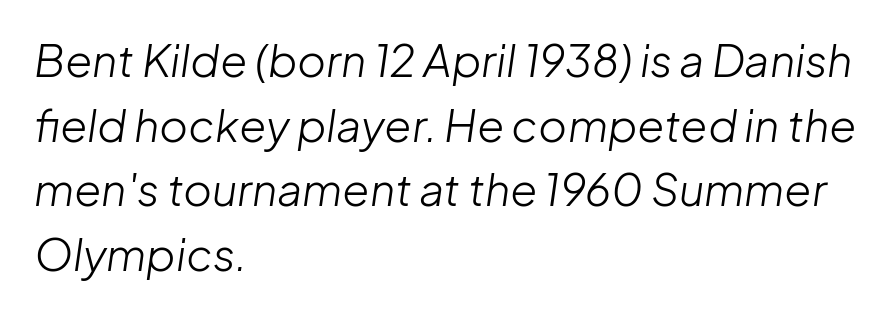
Q: Is the text bold? A: No.
Q: Is the text italic (slanted)? A: Yes, it leans right by about 8 degrees.
Q: Is the text underlined? A: No.
Q: How is the paragraph aligned? A: Left-aligned.
Q: Is the spacing between letters normal or unusually wide? A: Normal.
Q: Is the spacing between lines tight, normal or loose? A: Normal.
Q: Width (condensed, normal, or wide)? A: Normal.
Q: Stroke contrast? A: Low.
Q: x-height? A: Medium.
Q: Monospaced? A: No.
